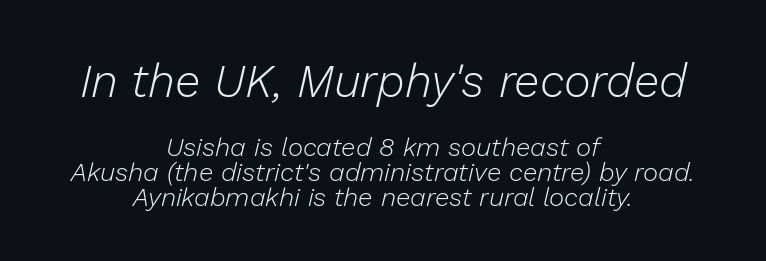
The image shows 46 px light type, italic (leaning right); set centered, tight line spacing (0.96x), normal letter spacing, not underlined; the first (top) block is 1.77x larger; low stroke contrast and a medium x-height.
